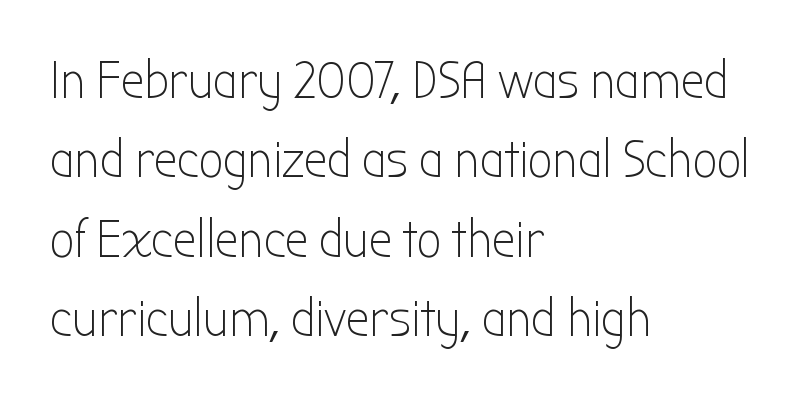
Q: Is the text bold? A: No.
Q: Is the text italic (slanted)? A: No, it is upright.
Q: Is the typeface a serif or a sans-serif typeface? A: Sans-serif.
Q: Is the text underlined? A: No.
Q: How is the paragraph aligned? A: Left-aligned.
Q: Is the spacing between letters normal or unusually wide? A: Normal.
Q: Is the spacing between lines tight, normal or loose? A: Normal.
Q: Width (condensed, normal, or wide)? A: Condensed.
Q: Stroke contrast? A: Low.
Q: x-height? A: Medium.
Q: Monospaced? A: No.
